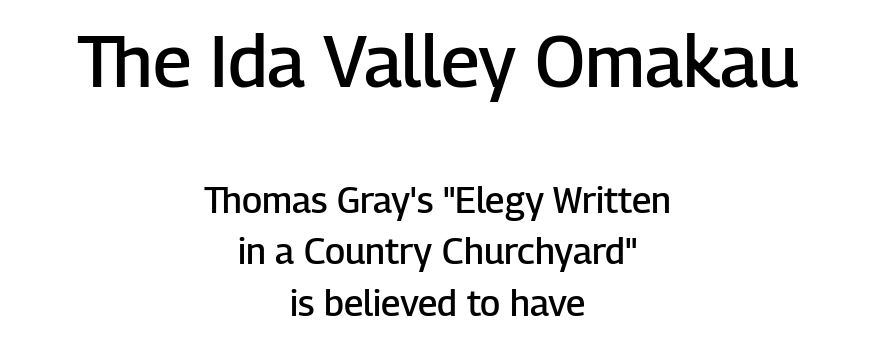
Q: Is the text bold? A: Semi-bold.
Q: Is the text italic (slanted)? A: No, it is upright.
Q: Is the typeface a serif or a sans-serif typeface? A: Sans-serif.
Q: Is the text underlined? A: No.
Q: How is the paragraph aligned? A: Centered.
Q: Is the spacing between letters normal or unusually wide? A: Normal.
Q: Is the spacing between lines tight, normal or loose? A: Normal.
Q: Which block of text is set in a larger size, the first (top) or the second (bottom)? A: The first (top) one.
Q: Width (condensed, normal, or wide)? A: Normal.
Q: Stroke contrast? A: Low.
Q: x-height? A: Medium.
Q: Monospaced? A: No.
